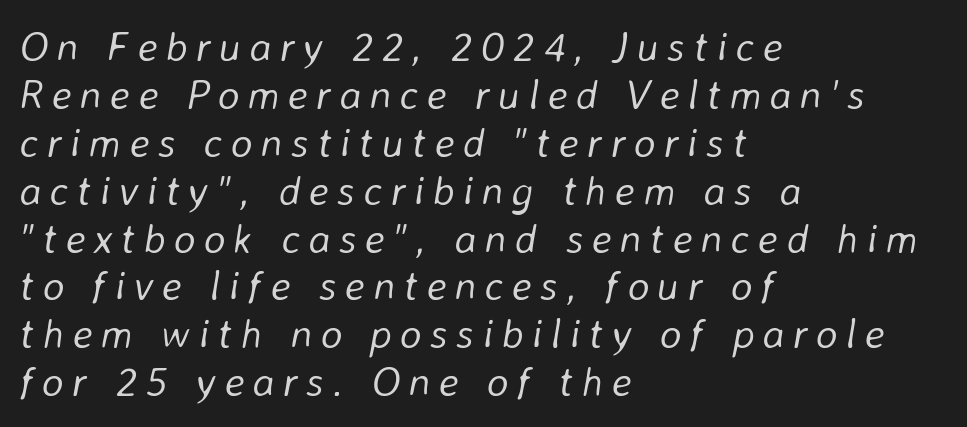
Italic: yes, the glyphs are oblique. One-word summary of the alignment: left. Spacing verdict: proportional, widths tailored to each character. Whoever set this chose condensed vertical rhythm over breathing room. Clear beneath every line of the passage. Letters have the restrained weight of plain body copy at most.
